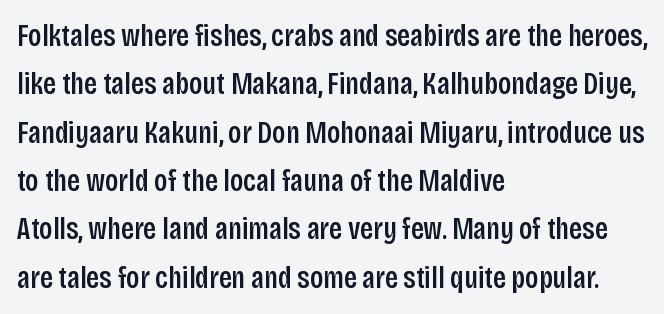
Compared with a centered layout, this one pins lines to the left instead. These lines sit exactly where default settings would place them. Serifs: no, the terminals of the letterforms are clean. The words here are not underlined.
